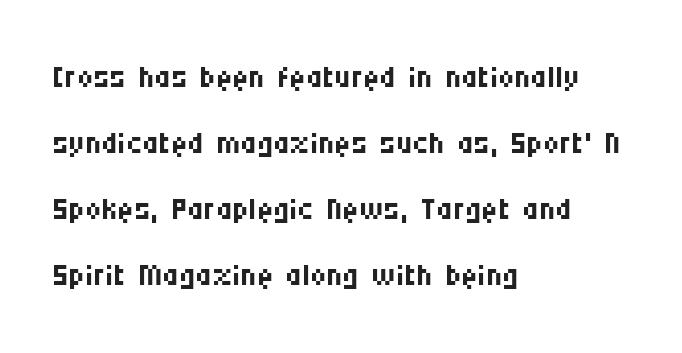
Q: Is the text bold? A: No.
Q: Is the text italic (slanted)? A: No, it is upright.
Q: Is the typeface a serif or a sans-serif typeface? A: Sans-serif.
Q: Is the text underlined? A: No.
Q: How is the paragraph aligned? A: Left-aligned.
Q: Is the spacing between letters normal or unusually wide? A: Normal.
Q: Is the spacing between lines tight, normal or loose? A: Normal.
Q: Width (condensed, normal, or wide)? A: Condensed.
Q: Stroke contrast? A: Medium.
Q: x-height? A: Large.
Q: Monospaced? A: No.
